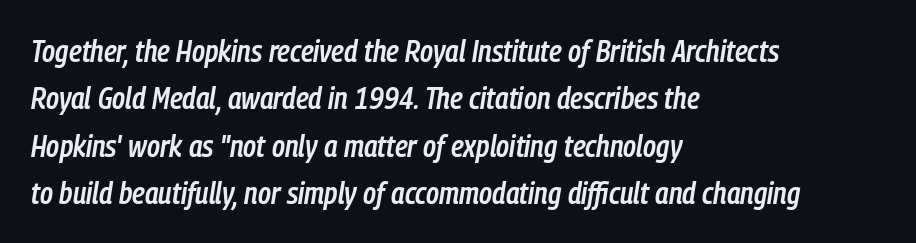
{"italic": "yes", "lean": "right", "slant_degrees": 9, "bold": "semi", "weight": "semibold", "width": "condensed", "stroke_contrast": "low", "x_height": "medium", "monospaced": "no", "underline": "no", "align": "left", "line_spacing": "normal", "line_spacing_ratio": 1.53, "letter_spacing": "normal", "letter_spacing_em": 0.0, "glyph_px": 31}
